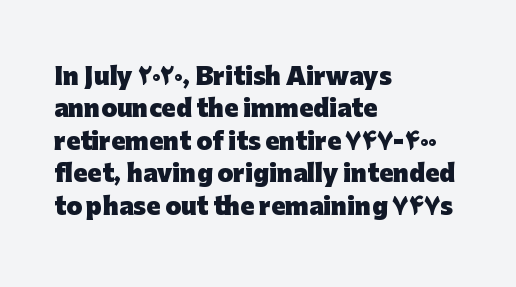
Q: Is the text bold? A: Yes.
Q: Is the text italic (slanted)? A: No, it is upright.
Q: Is the text underlined? A: No.
Q: How is the paragraph aligned? A: Left-aligned.
Q: Is the spacing between letters normal or unusually wide? A: Normal.
Q: Is the spacing between lines tight, normal or loose? A: Normal.
